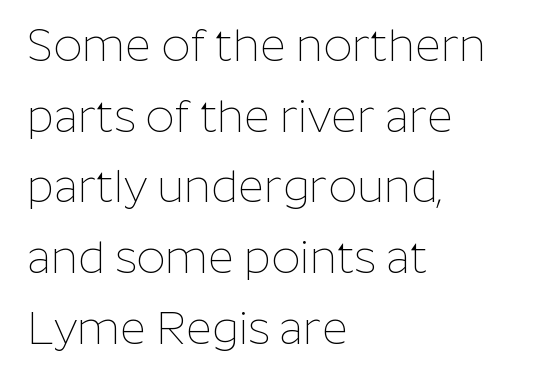
The image shows 45 px thin sans-serif type, upright; set left-aligned, normal line spacing (1.57x), normal letter spacing, not underlined; low stroke contrast and a medium x-height.
